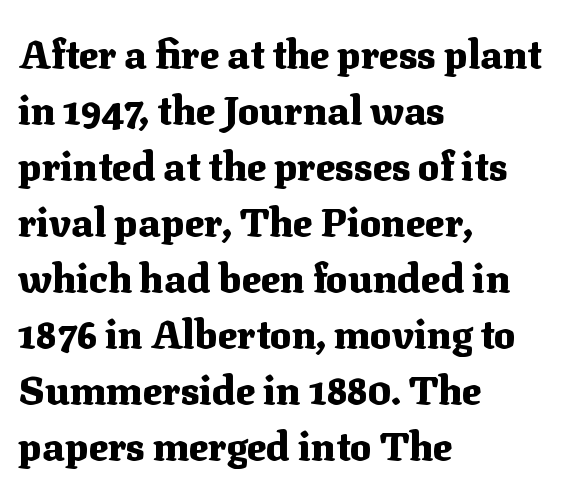
The image shows 40 px heavy serif type, upright; set left-aligned, normal line spacing (1.4x), normal letter spacing, not underlined; medium stroke contrast and a medium x-height.
